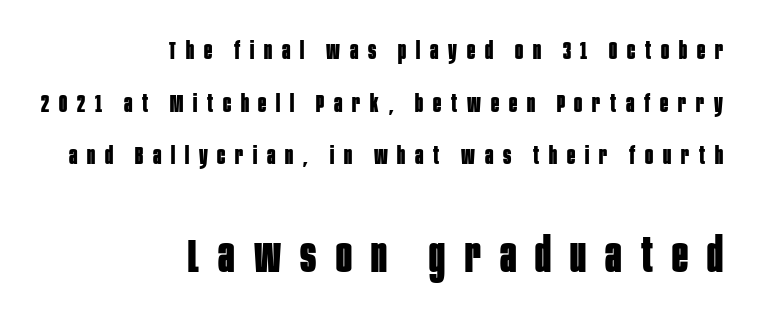
{"serif": "no", "italic": "no", "bold": "yes", "weight": "bold", "width": "condensed", "stroke_contrast": "low", "x_height": "large", "monospaced": "no", "underline": "no", "align": "right", "line_spacing": "loose", "line_spacing_ratio": 2.19, "letter_spacing": "wide", "letter_spacing_em": 0.41, "larger_block": "second", "size_ratio": 1.96, "glyph_px": 47}
